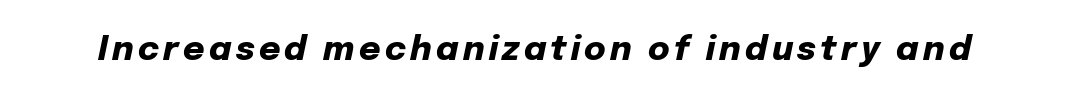
Q: Is the text bold? A: Yes.
Q: Is the text italic (slanted)? A: Yes, it leans right by about 12 degrees.
Q: Is the text underlined? A: No.
Q: Width (condensed, normal, or wide)? A: Normal.
Q: Stroke contrast? A: Low.
Q: x-height? A: Medium.
Q: Monospaced? A: No.
